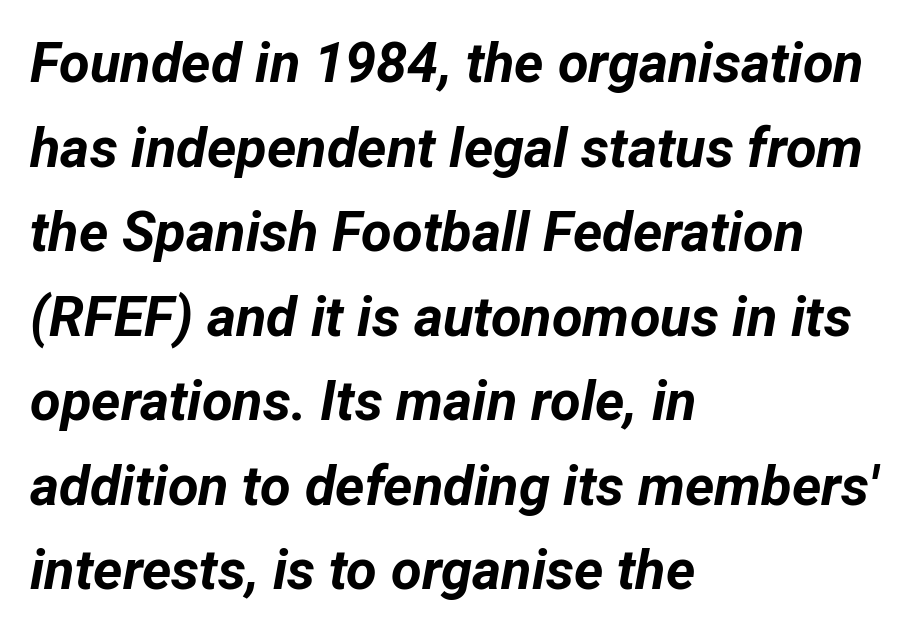
Q: Is the text bold? A: Yes.
Q: Is the text italic (slanted)? A: Yes, it leans right by about 12 degrees.
Q: Is the text underlined? A: No.
Q: How is the paragraph aligned? A: Left-aligned.
Q: Is the spacing between letters normal or unusually wide? A: Normal.
Q: Is the spacing between lines tight, normal or loose? A: Normal.
Q: Width (condensed, normal, or wide)? A: Normal.
Q: Stroke contrast? A: Low.
Q: x-height? A: Medium.
Q: Monospaced? A: No.
